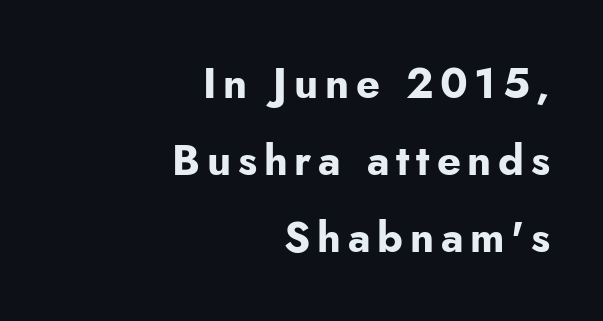
{"serif": "no", "italic": "no", "bold": "yes", "weight": "bold", "width": "normal", "stroke_contrast": "low", "x_height": "small", "monospaced": "no", "underline": "no", "align": "right", "line_spacing_ratio": 1.83, "glyph_px": 42}
